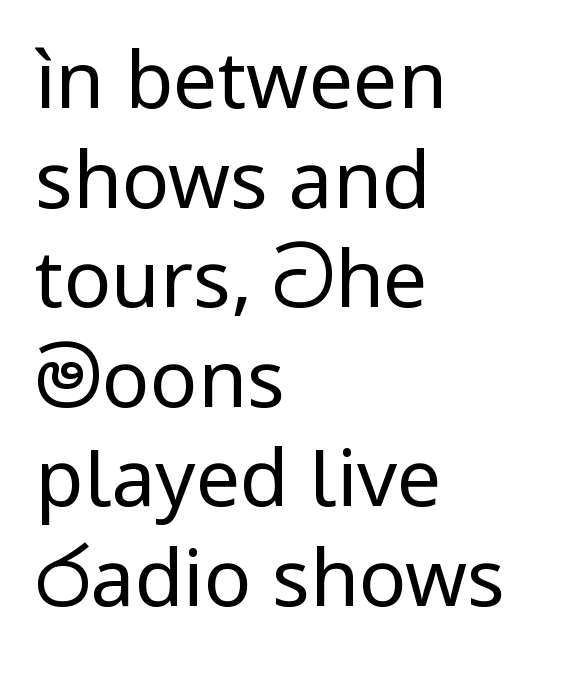
The image shows 79 px regular-weight sans-serif type, upright; set left-aligned, normal line spacing (1.26x), normal letter spacing, not underlined; low stroke contrast and a medium x-height.
